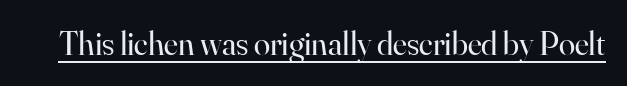
{"serif": "yes", "italic": "no", "bold": "no", "weight": "regular", "width": "normal", "stroke_contrast": "high", "x_height": "small", "monospaced": "no", "underline": "yes", "letter_spacing": "normal", "letter_spacing_em": 0.0, "glyph_px": 33}
